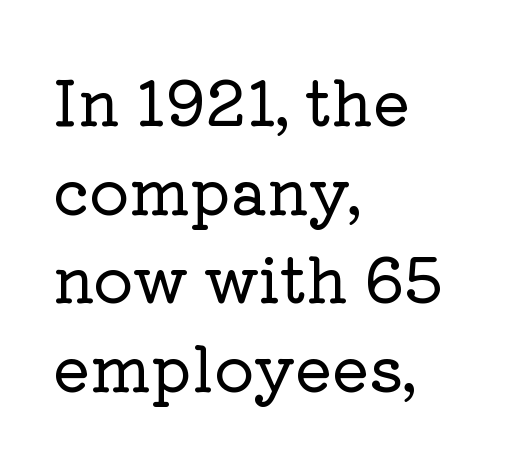
Q: Is the text italic (slanted)? A: No, it is upright.
Q: Is the typeface a serif or a sans-serif typeface? A: Serif.
Q: Is the text underlined? A: No.
Q: How is the paragraph aligned? A: Left-aligned.
Q: Is the spacing between letters normal or unusually wide? A: Normal.
Q: Is the spacing between lines tight, normal or loose? A: Normal.
Q: Width (condensed, normal, or wide)? A: Normal.
Q: Stroke contrast? A: Low.
Q: x-height? A: Medium.
Q: Monospaced? A: No.
